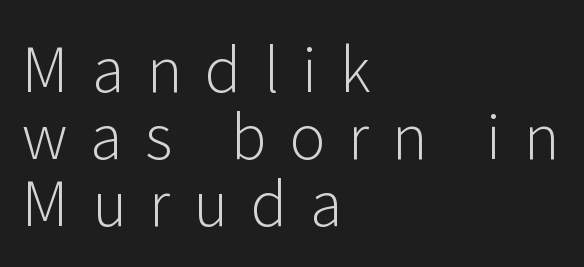
Nope, not italic — everything's standing straight. Layout note: lines flush left. Horizontal bands of white between lines are thin slivers. Each letter keeps its own natural width here, so spacing adapts to shape. Short note: letters widely spaced. Check under the words: just untouched page.
